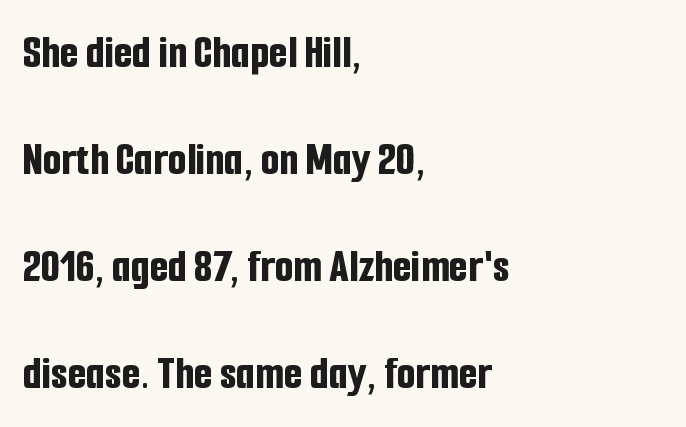
Q: Is the text bold? A: Yes.
Q: Is the text italic (slanted)? A: No, it is upright.
Q: Is the typeface a serif or a sans-serif typeface? A: Sans-serif.
Q: Is the text underlined? A: No.
Q: How is the paragraph aligned? A: Left-aligned.
Q: Is the spacing between letters normal or unusually wide? A: Normal.
Q: Is the spacing between lines tight, normal or loose? A: Loose.
Q: Width (condensed, normal, or wide)? A: Condensed.
Q: Stroke contrast? A: Low.
Q: x-height? A: Medium.
Q: Monospaced? A: No.
